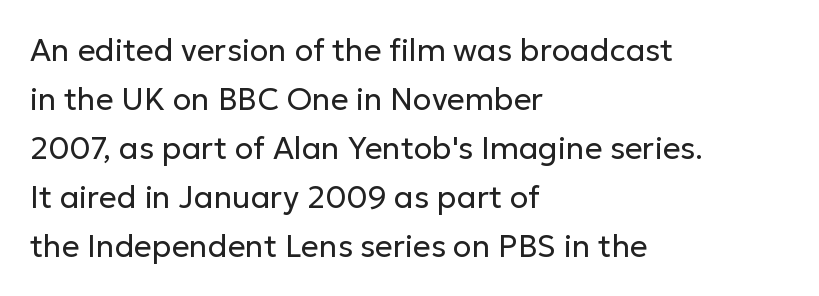
The image shows 31 px regular-weight sans-serif type, upright; set left-aligned, normal line spacing (1.58x), normal letter spacing, not underlined; low stroke contrast and a medium x-height.
